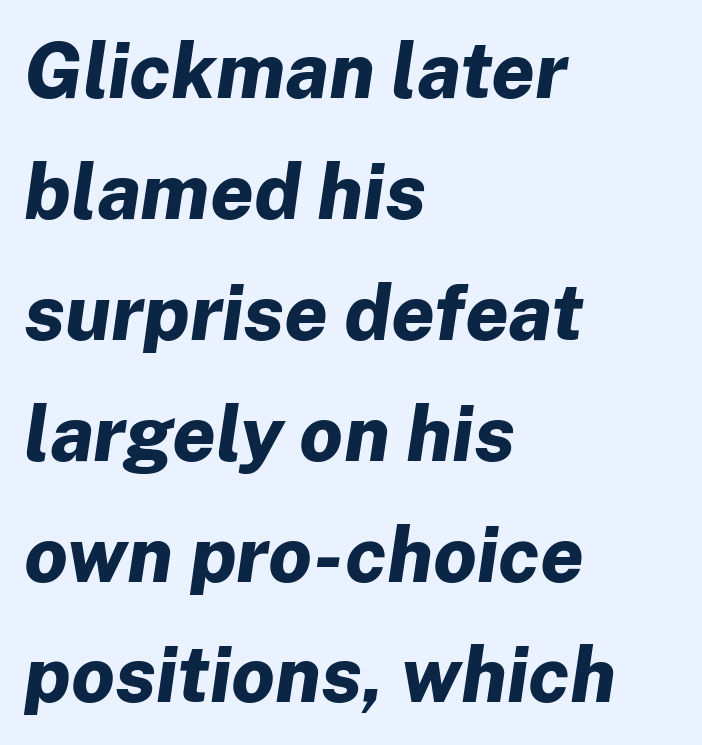
Q: Is the text bold? A: Yes.
Q: Is the text italic (slanted)? A: Yes, it leans right by about 8 degrees.
Q: Is the text underlined? A: No.
Q: How is the paragraph aligned? A: Left-aligned.
Q: Is the spacing between letters normal or unusually wide? A: Normal.
Q: Is the spacing between lines tight, normal or loose? A: Normal.
Q: Width (condensed, normal, or wide)? A: Normal.
Q: Stroke contrast? A: Low.
Q: x-height? A: Medium.
Q: Monospaced? A: No.
